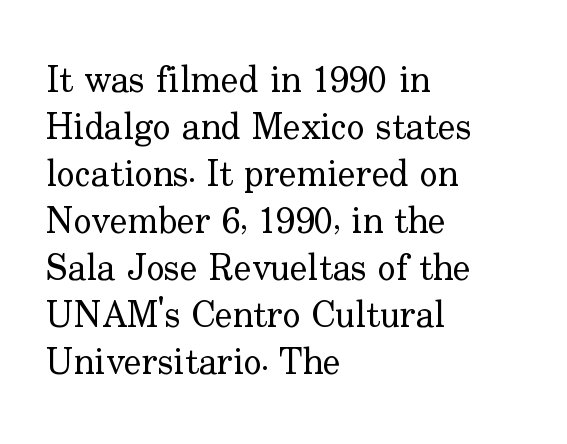
Q: Is the text bold? A: No.
Q: Is the text italic (slanted)? A: No, it is upright.
Q: Is the typeface a serif or a sans-serif typeface? A: Serif.
Q: Is the text underlined? A: No.
Q: How is the paragraph aligned? A: Left-aligned.
Q: Is the spacing between letters normal or unusually wide? A: Normal.
Q: Is the spacing between lines tight, normal or loose? A: Normal.
Q: Width (condensed, normal, or wide)? A: Normal.
Q: Stroke contrast? A: Low.
Q: x-height? A: Small.
Q: Monospaced? A: No.
